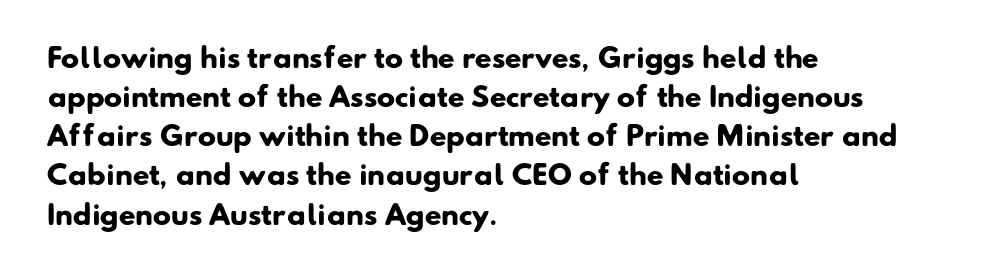
The image shows 27 px bold type; set left-aligned, normal line spacing (1.45x), normal letter spacing, not underlined.
